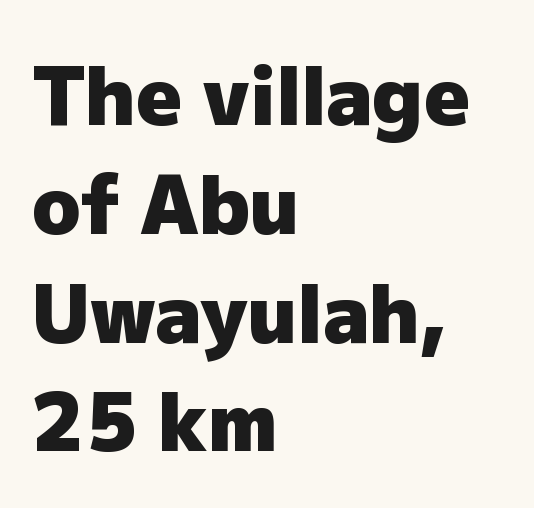
Standard letterfit; no display-style spreading of the glyphs. Check where the strokes stop: nothing finishes them off — pure sans. Beneath every word, the page is bare. Students, observe: this is what conventionally led text looks like.
